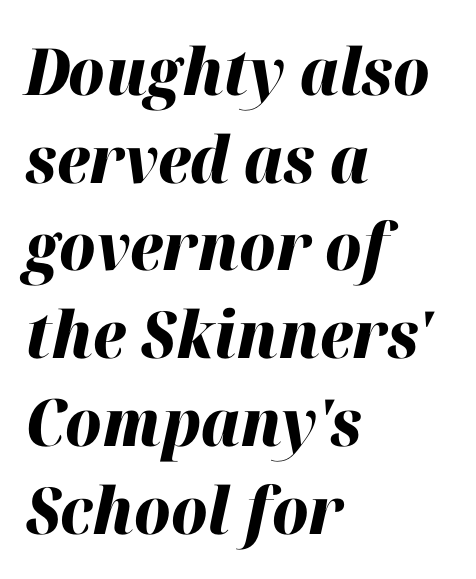
{"italic": "yes", "lean": "right", "slant_degrees": 12, "bold": "yes", "weight": "heavy", "width": "normal", "stroke_contrast": "high", "x_height": "medium", "monospaced": "no", "underline": "no", "align": "left", "line_spacing": "normal", "line_spacing_ratio": 1.35, "letter_spacing": "normal", "letter_spacing_em": 0.0, "glyph_px": 65}
